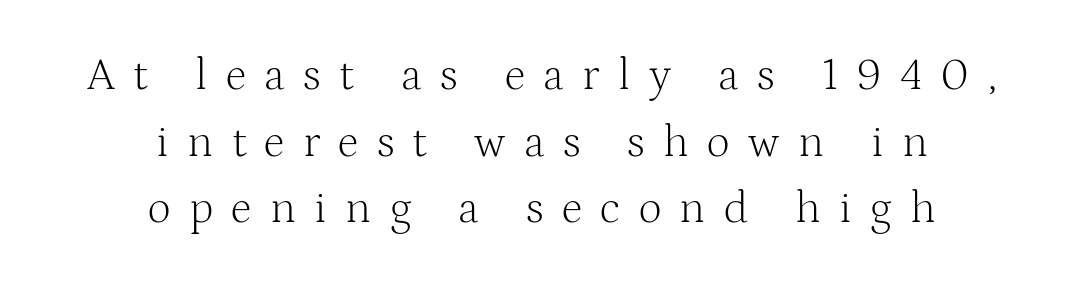
A clean baseline with only descenders dipping below it. These lines sit exactly where default settings would place them. The letterforms sit at book weight or below. The glyphs in this specimen are seriffed. The horizontal fit of the characters is loose and conspicuously gappy. Do the letters lean? They stand straight.
